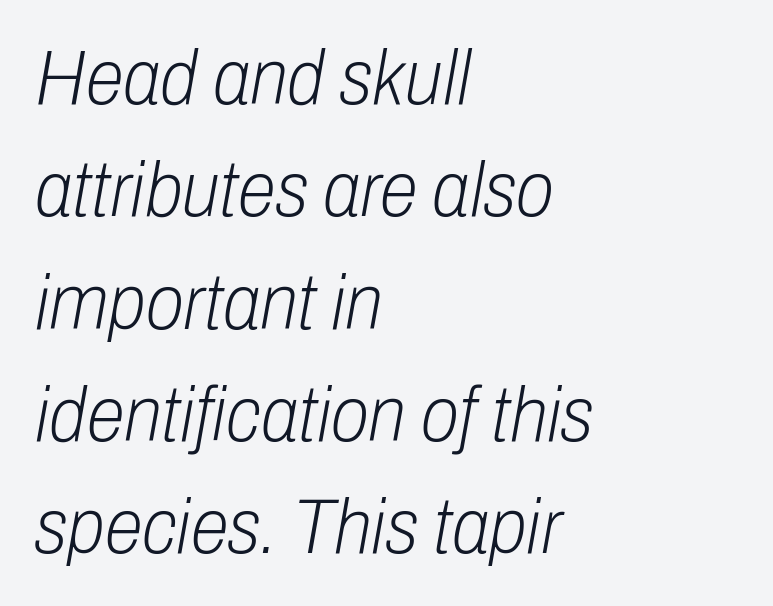
Weight: regular or lighter. If you drew a ruler down the left edge, every line would touch it. This sample has the flowing, uneven cadence of proportional lettering. Students, note that the glyphs here touch the page at normal intervals. Every character sits at an angle, as italics do. Regular leading.
